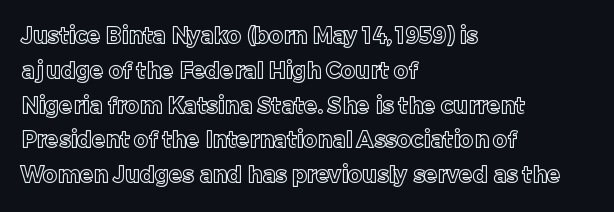
The image shows 22 px text type, upright; set left-aligned, normal line spacing (1.58x), normal letter spacing, not underlined.
